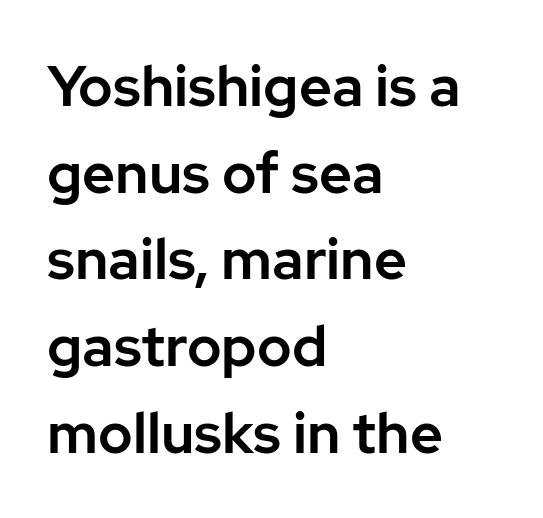
Typeset ragged right — the left edge is the straight one. You could call the tracking neutral — neither tight nor loose. The gap between lines stays unmarked. Reading down the column, the eye jumps a familiar distance to each next line. The typeface chosen for these lines omits serifs.
